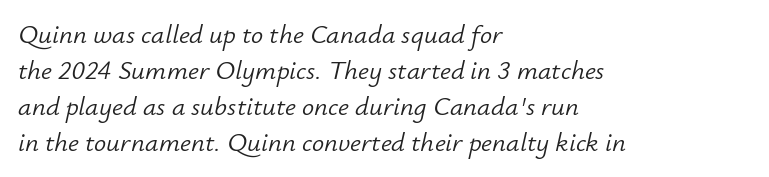
{"italic": "yes", "lean": "right", "slant_degrees": 12, "bold": "no", "underline": "no", "align": "left", "line_spacing": "normal", "line_spacing_ratio": 1.33, "letter_spacing": "normal", "letter_spacing_em": 0.0, "glyph_px": 27}
